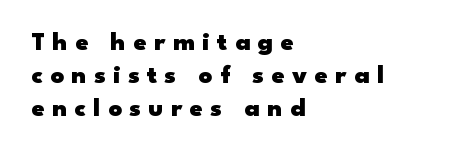
Q: Is the text bold? A: Yes.
Q: Is the text italic (slanted)? A: No, it is upright.
Q: Is the text underlined? A: No.
Q: How is the paragraph aligned? A: Left-aligned.
Q: Is the spacing between letters normal or unusually wide? A: Unusually wide.
Q: Is the spacing between lines tight, normal or loose? A: Normal.
